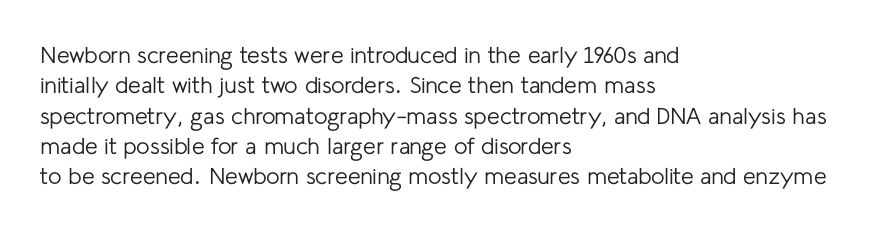
The space directly below the letters is spotless. Caption: standard tracking, unaltered. Vertically, the passage feels balanced, rows spaced as you'd expect. Does the lettering tilt? It doesn't — this is upright.
